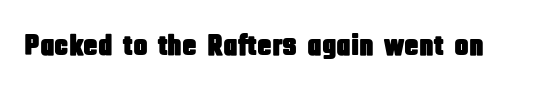
The image shows 30 px condensed sans-serif type, upright; set normal letter spacing, not underlined; low stroke contrast and a large x-height.
